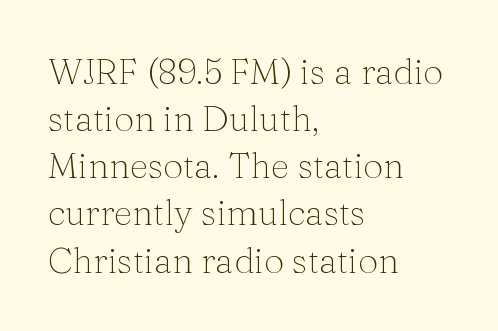
Q: Is the text bold? A: No.
Q: Is the text italic (slanted)? A: No, it is upright.
Q: Is the typeface a serif or a sans-serif typeface? A: Serif.
Q: Is the text underlined? A: No.
Q: How is the paragraph aligned? A: Left-aligned.
Q: Is the spacing between letters normal or unusually wide? A: Normal.
Q: Is the spacing between lines tight, normal or loose? A: Normal.
Q: Width (condensed, normal, or wide)? A: Normal.
Q: Stroke contrast? A: Medium.
Q: x-height? A: Medium.
Q: Monospaced? A: No.
